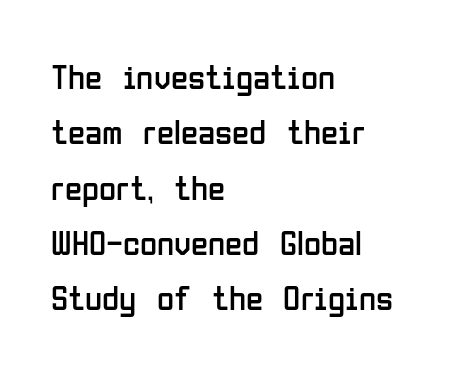
The image shows 35 px regular-weight, condensed sans-serif type, upright; set left-aligned, normal line spacing (1.58x), normal letter spacing, not underlined; low stroke contrast and a medium x-height.
